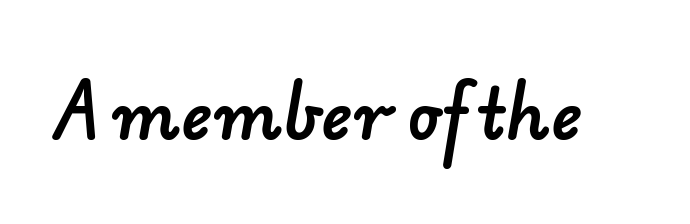
The image shows 66 px sans-serif type; set normal letter spacing, not underlined; low stroke contrast and a small x-height.
